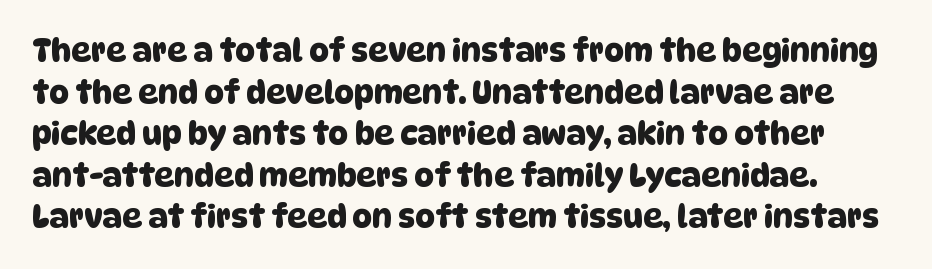
Check where the strokes stop: nothing finishes them off — pure sans. The passage shown is not underscored anywhere. Honestly, the letter spacing is just normal — you wouldn't notice it. Character widths vary here, with narrow letters taking less room than wide ones.
